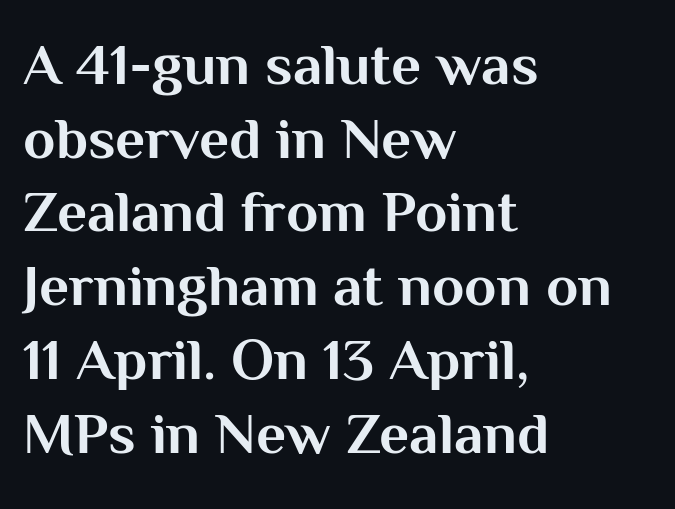
The image shows 59 px bold sans-serif type, upright; set left-aligned, normal line spacing (1.25x), normal letter spacing, not underlined; medium stroke contrast and a medium x-height.
